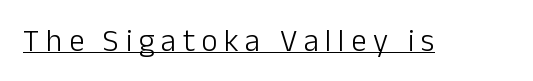
{"serif": "no", "italic": "no", "bold": "no", "weight": "light", "width": "normal", "stroke_contrast": "low", "x_height": "medium", "monospaced": "no", "underline": "yes", "letter_spacing": "wide", "letter_spacing_em": 0.21, "glyph_px": 31}
